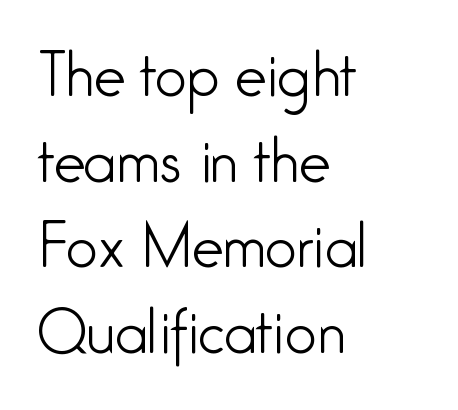
Evenly set lines give the paragraph a standard silhouette. A bare baseline throughout the passage. Weight class: somewhere from thin through regular. The typography opts for an upright posture over an oblique one.
